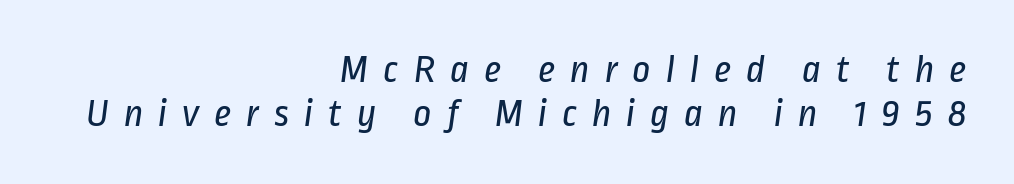
Someone cranked the tracking dial way up on this one. Layout note: lines flush right. Looks like regular typesetting: each glyph gets only the width it needs. The face looks like a standard text weight, possibly lighter. Glance below the letters and you will spot only blank space. I'd call this a sans setting — the letters go barefoot.
